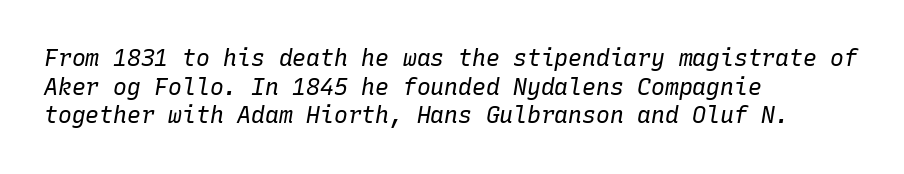
{"italic": "yes", "lean": "right", "slant_degrees": 10, "bold": "no", "underline": "no", "align": "left", "line_spacing_ratio": 1.24, "letter_spacing": "normal", "letter_spacing_em": 0.0, "glyph_px": 23}
